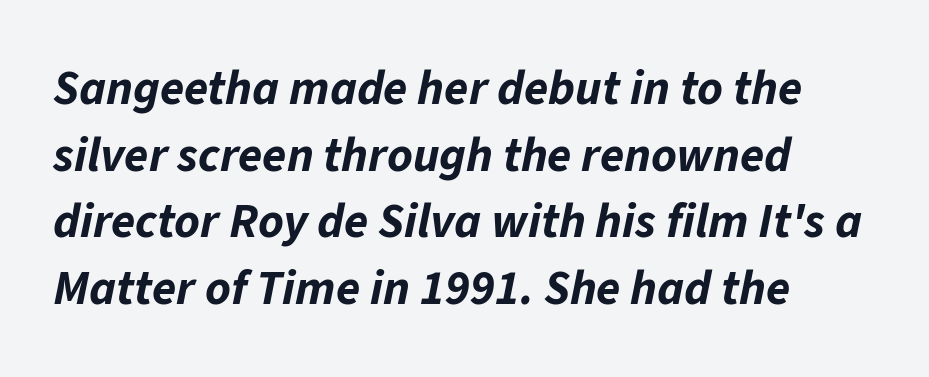
The image shows 49 px bold type, italic (leaning right); set left-aligned, normal line spacing (1.36x), normal letter spacing, not underlined; low stroke contrast and a medium x-height.
